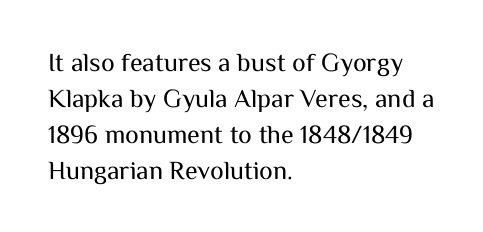
Teacher's note: observe the even left margin — that is flush-left alignment. Students, note that the glyphs here touch the page at normal intervals. Do the letters lean? They stand straight. Descenders hang freely into open space. Stem width sits at or under what a default text font uses.
